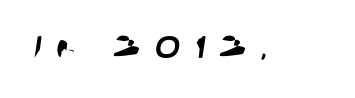
The image shows 31 px wide sans-serif type; set unusually wide letter spacing (+0.47 em), not underlined; low stroke contrast and a medium x-height.
